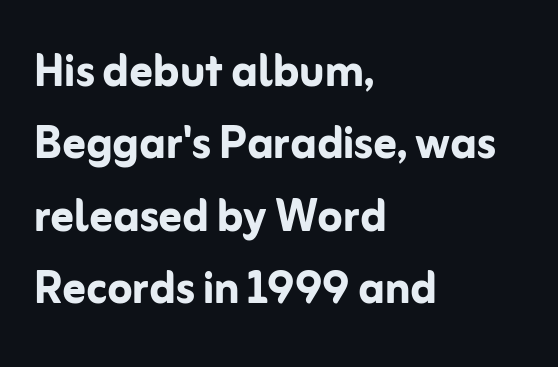
Look at the stroke-to-counter ratio: heavy, a bold. This block has exactly the height ordinary leading produces. The letters carry no serifs — their stems end cleanly without finishing strokes. How are the letters spaced? Ordinarily, with no added tracking. This sample uses an upright cut, with every glyph sitting square on the baseline. A classic flush-left, rag-right setting is used for this passage.
